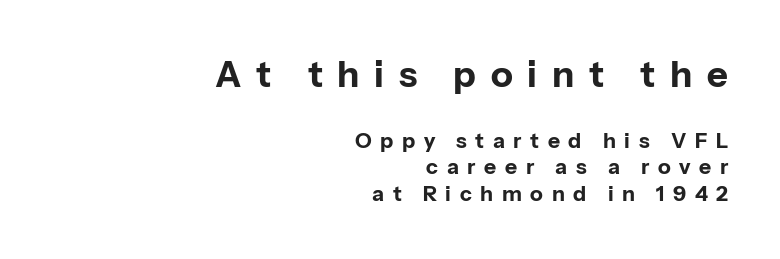
The image shows 36 px bold sans-serif type, upright; set right-aligned, normal line spacing (1.27x), unusually wide letter spacing (+0.41 em), not underlined; the first (top) block is 1.71x larger; low stroke contrast and a medium x-height.
